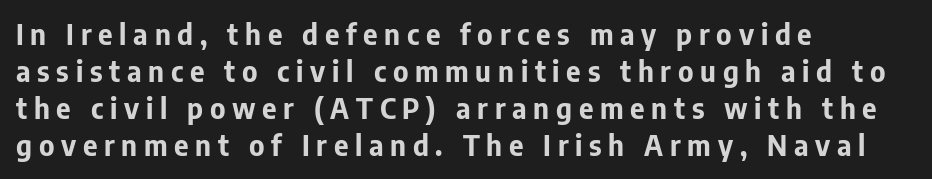
Each letter keeps its own natural width here, so spacing adapts to shape. The rag falls on the right side of this text block. The typeface chosen for these lines omits serifs. Stroke thickness is high; the sample reads as a true bold.
